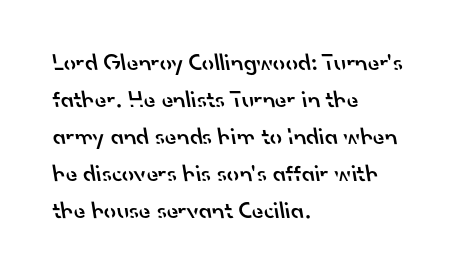
{"bold": "semi", "underline": "no", "align": "left", "line_spacing": "normal", "line_spacing_ratio": 1.54, "letter_spacing": "normal", "letter_spacing_em": 0.0, "glyph_px": 24}
